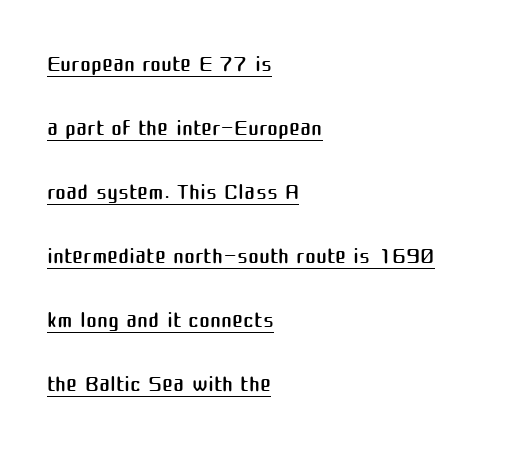
The image shows 33 px regular-weight sans-serif type, upright; set left-aligned, loose line spacing (1.94x), normal letter spacing, underlined; medium stroke contrast and a medium x-height.
